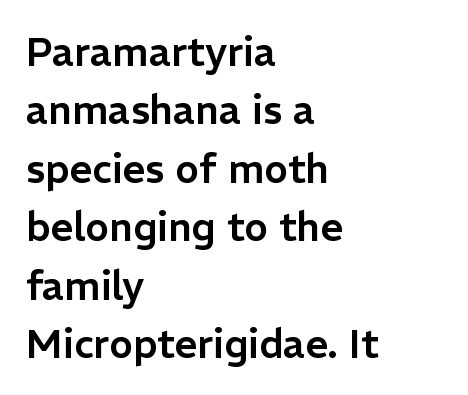
Q: Is the text italic (slanted)? A: No, it is upright.
Q: Is the typeface a serif or a sans-serif typeface? A: Sans-serif.
Q: Is the text underlined? A: No.
Q: How is the paragraph aligned? A: Left-aligned.
Q: Is the spacing between letters normal or unusually wide? A: Normal.
Q: Is the spacing between lines tight, normal or loose? A: Normal.
Q: Width (condensed, normal, or wide)? A: Normal.
Q: Stroke contrast? A: Low.
Q: x-height? A: Medium.
Q: Monospaced? A: No.
